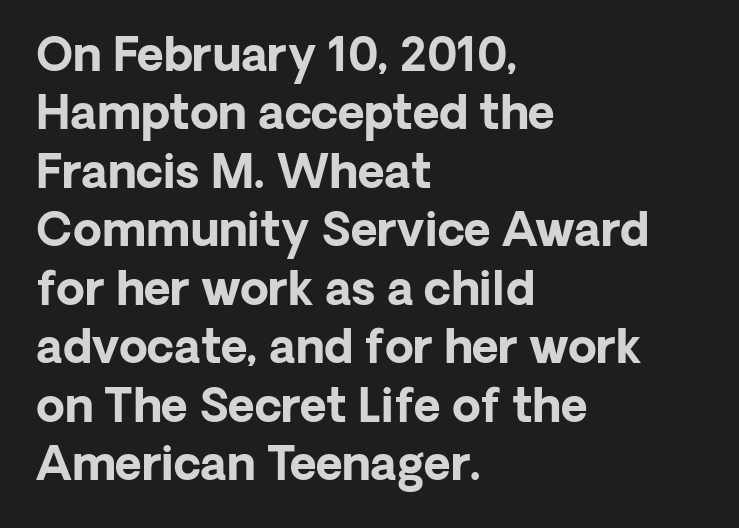
{"serif": "no", "italic": "no", "bold": "yes", "weight": "bold", "width": "normal", "stroke_contrast": "low", "x_height": "medium", "monospaced": "no", "underline": "no", "align": "left", "line_spacing": "normal", "line_spacing_ratio": 1.27, "letter_spacing": "normal", "letter_spacing_em": 0.0, "glyph_px": 46}
